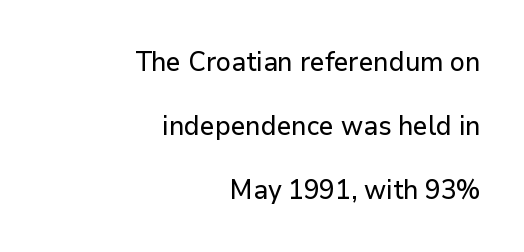
Look at the tracking — it's just the regular setting, nothing added. You could fit nearly another row in the gap between these rows. Quick note: not italic, upright. The strip under each line holds only bare page. If you drew a ruler down the right edge, every line would touch it.
